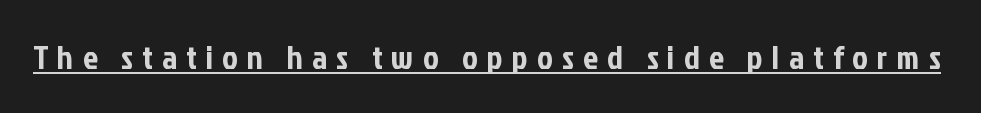
Q: Is the text italic (slanted)? A: No, it is upright.
Q: Is the typeface a serif or a sans-serif typeface? A: Sans-serif.
Q: Is the text underlined? A: Yes.
Q: Is the spacing between letters normal or unusually wide? A: Unusually wide.
Q: Width (condensed, normal, or wide)? A: Condensed.
Q: Stroke contrast? A: Low.
Q: x-height? A: Medium.
Q: Monospaced? A: No.
